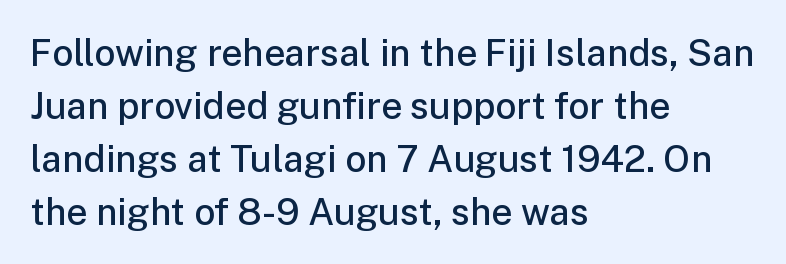
The image shows 37 px semibold sans-serif type, upright; set left-aligned, normal line spacing (1.43x), normal letter spacing, not underlined; low stroke contrast and a medium x-height.
